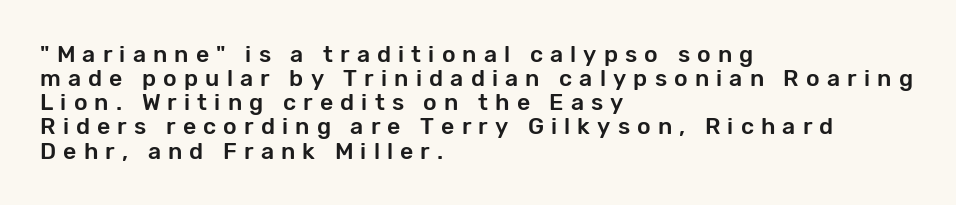
Q: Is the text italic (slanted)? A: No, it is upright.
Q: Is the text underlined? A: No.
Q: How is the paragraph aligned? A: Left-aligned.
Q: Is the spacing between letters normal or unusually wide? A: Unusually wide.
Q: Is the spacing between lines tight, normal or loose? A: Tight.
